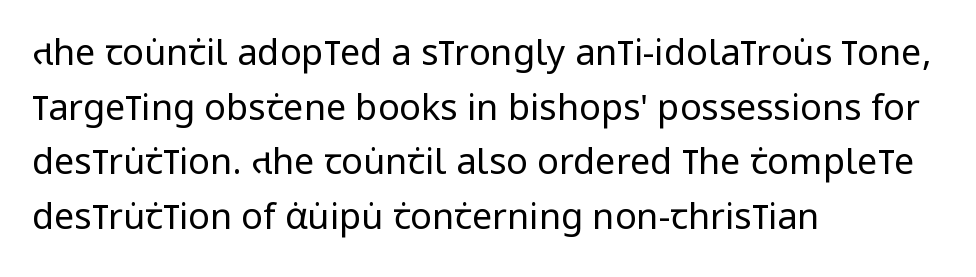
When letters stand straight like this, we call the style roman or upright. You could not count columns in this text — the font is proportionally spaced. Compared with typical body copy, the letter spacing here is the same. The passage shown is not underscored anywhere. The strokes are not fattened; the text isn't bold.
